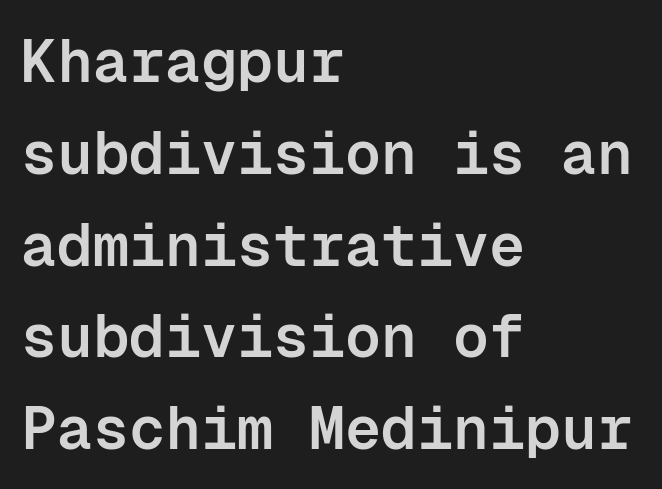
Q: Is the text bold? A: Semi-bold.
Q: Is the text italic (slanted)? A: No, it is upright.
Q: Is the typeface a serif or a sans-serif typeface? A: Sans-serif.
Q: Is the text underlined? A: No.
Q: How is the paragraph aligned? A: Left-aligned.
Q: Is the spacing between letters normal or unusually wide? A: Normal.
Q: Is the spacing between lines tight, normal or loose? A: Normal.
Q: Width (condensed, normal, or wide)? A: Normal.
Q: Stroke contrast? A: Low.
Q: x-height? A: Medium.
Q: Monospaced? A: Yes.
